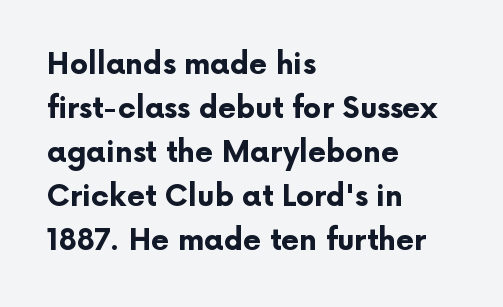
The image shows 29 px bold sans-serif type, upright; set left-aligned, normal line spacing (1.52x), normal letter spacing, not underlined; low stroke contrast and a medium x-height.
